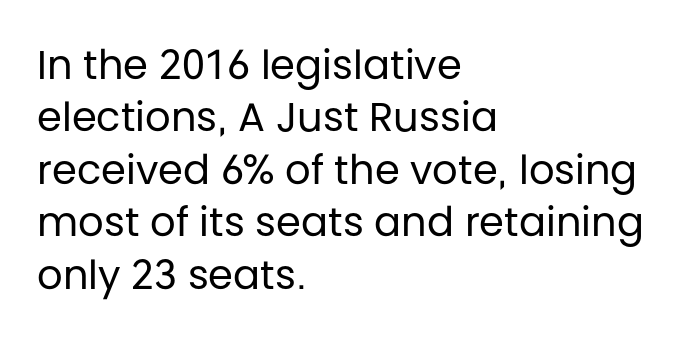
Q: Is the text bold? A: No.
Q: Is the text italic (slanted)? A: No, it is upright.
Q: Is the typeface a serif or a sans-serif typeface? A: Sans-serif.
Q: Is the text underlined? A: No.
Q: How is the paragraph aligned? A: Left-aligned.
Q: Is the spacing between letters normal or unusually wide? A: Normal.
Q: Is the spacing between lines tight, normal or loose? A: Normal.
Q: Width (condensed, normal, or wide)? A: Normal.
Q: Stroke contrast? A: Low.
Q: x-height? A: Large.
Q: Monospaced? A: No.
